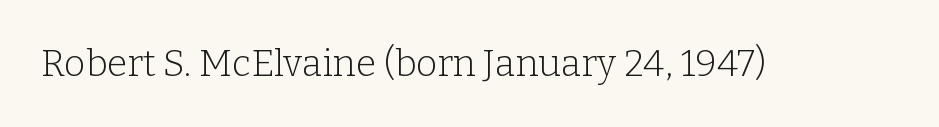
The image shows 37 px light serif type, upright; set normal letter spacing, not underlined; low stroke contrast and a medium x-height.
